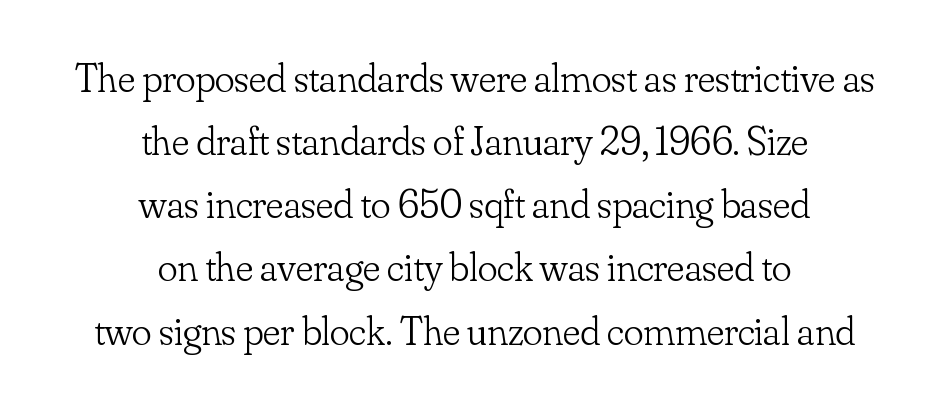
Q: Is the text bold? A: No.
Q: Is the text italic (slanted)? A: No, it is upright.
Q: Is the typeface a serif or a sans-serif typeface? A: Serif.
Q: Is the text underlined? A: No.
Q: How is the paragraph aligned? A: Centered.
Q: Is the spacing between letters normal or unusually wide? A: Normal.
Q: Is the spacing between lines tight, normal or loose? A: Normal.
Q: Width (condensed, normal, or wide)? A: Normal.
Q: Stroke contrast? A: Low.
Q: x-height? A: Small.
Q: Monospaced? A: No.
